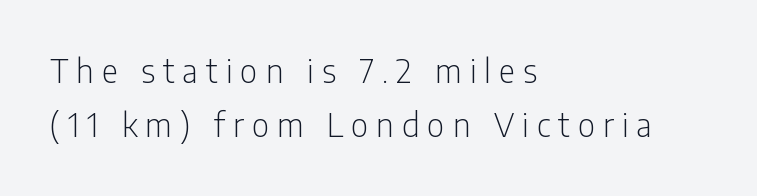
Weight: in the light-to-regular range. The letters carry no serifs — their stems end cleanly without finishing strokes. The face used here is rendered with a markedly widened letterfit. Vertical strokes here are truly vertical. Varying glyph widths throughout — classic text-font behaviour.
